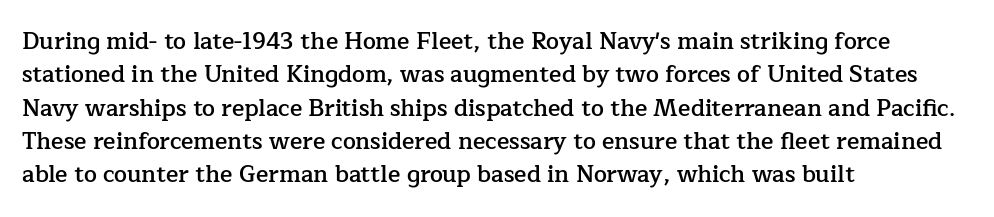
The line-height multiplier appears to be the usual default. The type is set solid horizontally, with unmodified tracking. This rendering uses left alignment, leaving the right contour irregular. Posture: vertical. Underlining? Definitely not there. The sample has been set in demibold, a notch under bold.
